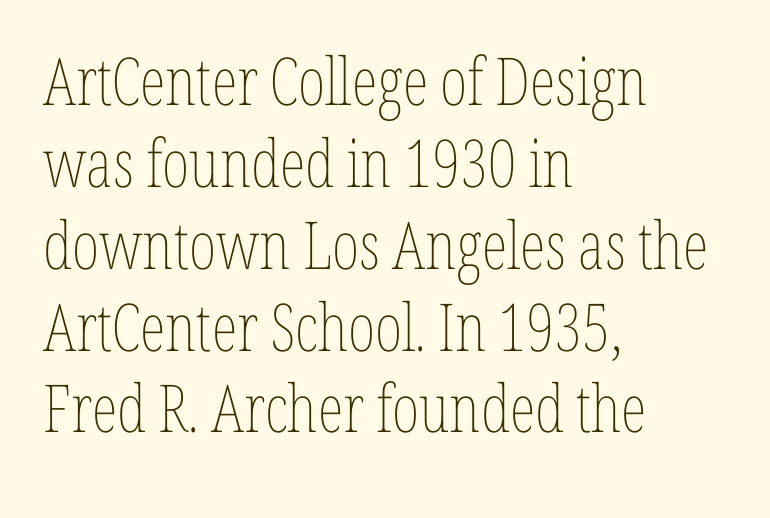
{"italic": "no", "bold": "no", "weight": "thin", "width": "condensed", "stroke_contrast": "low", "x_height": "medium", "monospaced": "no", "underline": "no", "align": "left", "line_spacing_ratio": 1.24, "letter_spacing": "normal", "letter_spacing_em": 0.0, "glyph_px": 66}
